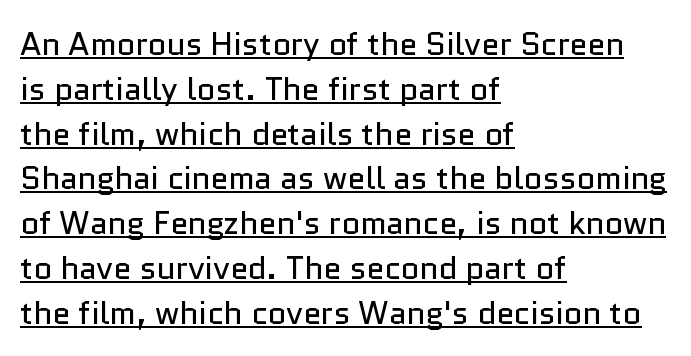
The image shows 32 px regular-weight sans-serif type, upright; set left-aligned, normal line spacing (1.4x), normal letter spacing, underlined; low stroke contrast and a medium x-height.
